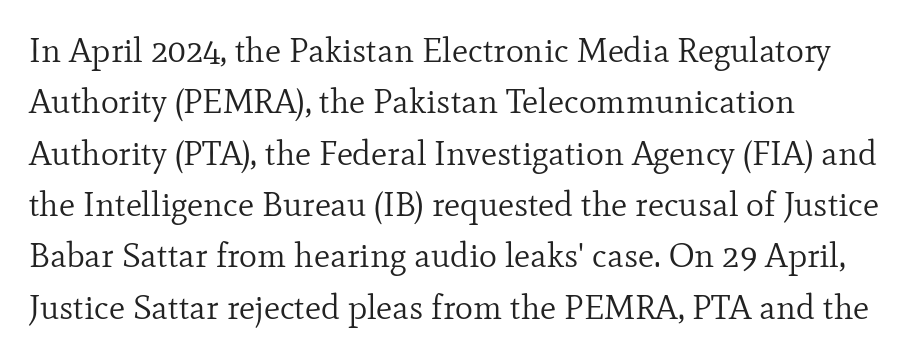
{"serif": "yes", "italic": "no", "bold": "no", "weight": "regular", "width": "normal", "stroke_contrast": "low", "x_height": "small", "monospaced": "no", "underline": "no", "align": "left", "line_spacing": "normal", "line_spacing_ratio": 1.51, "letter_spacing": "normal", "letter_spacing_em": 0.0, "glyph_px": 34}
